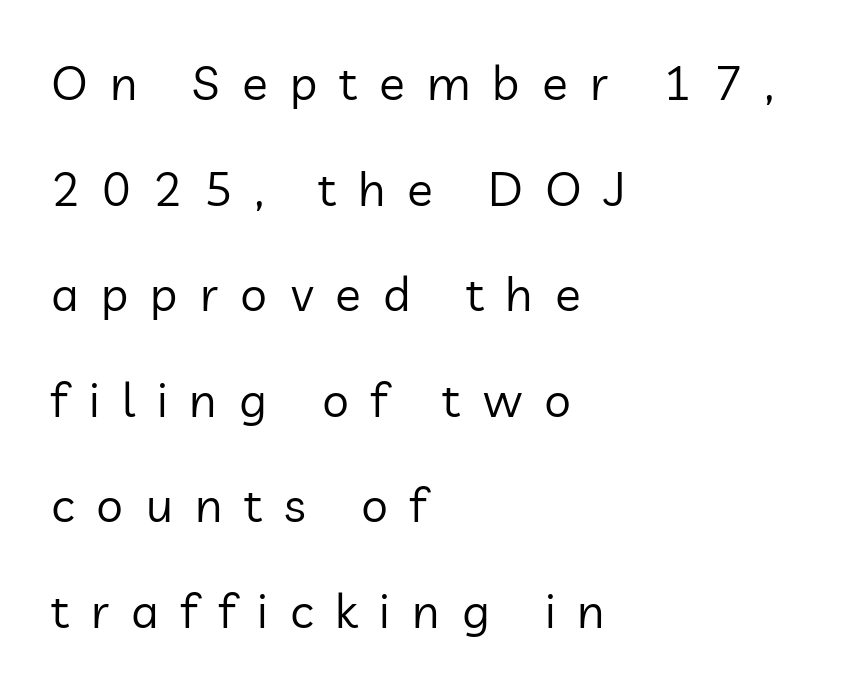
The image shows 48 px regular-weight sans-serif type, upright; set left-aligned, loose line spacing (2.2x), unusually wide letter spacing (+0.46 em), not underlined; low stroke contrast and a medium x-height.
